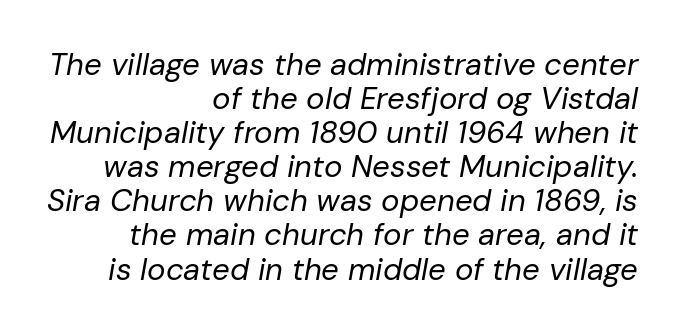
{"italic": "yes", "lean": "right", "slant_degrees": 10, "bold": "no", "weight": "regular", "width": "normal", "stroke_contrast": "low", "x_height": "medium", "monospaced": "no", "underline": "no", "align": "right", "line_spacing": "tight", "line_spacing_ratio": 1.1, "letter_spacing": "normal", "letter_spacing_em": 0.0, "glyph_px": 31}
